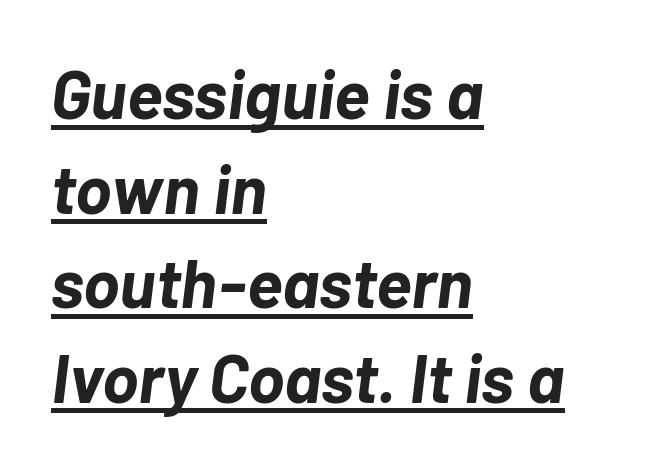
Q: Is the text bold? A: Yes.
Q: Is the text italic (slanted)? A: Yes, it leans right by about 7 degrees.
Q: Is the text underlined? A: Yes.
Q: How is the paragraph aligned? A: Left-aligned.
Q: Is the spacing between letters normal or unusually wide? A: Normal.
Q: Is the spacing between lines tight, normal or loose? A: Normal.
Q: Width (condensed, normal, or wide)? A: Normal.
Q: Stroke contrast? A: Low.
Q: x-height? A: Medium.
Q: Monospaced? A: No.
